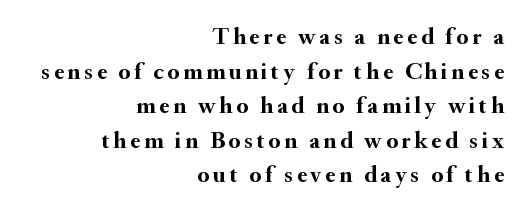
The image shows 24 px bold type, upright; set right-aligned, normal line spacing (1.44x), not underlined.
